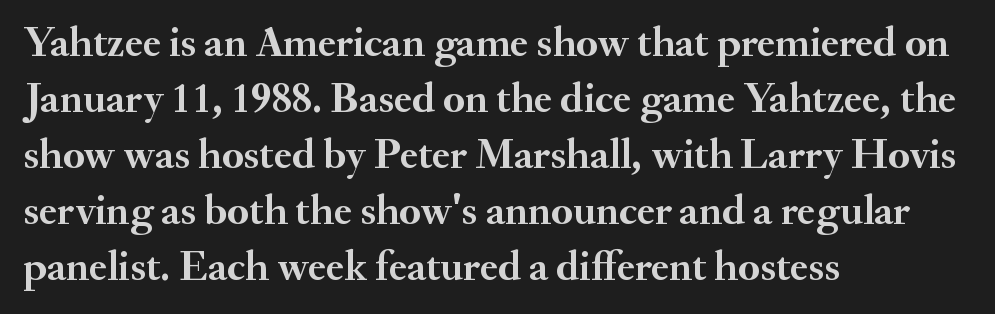
The image shows 43 px semibold serif type, upright; set left-aligned, normal line spacing (1.3x), normal letter spacing, not underlined; medium stroke contrast and a small x-height.
